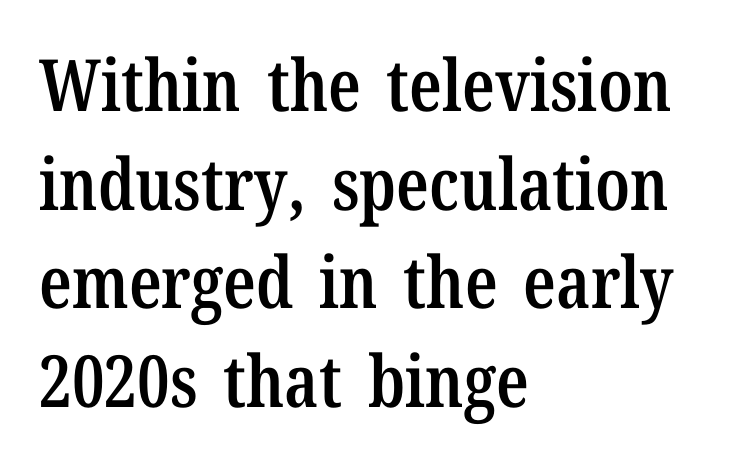
The image shows 72 px semibold, condensed serif type, upright; set left-aligned, normal line spacing (1.37x), normal letter spacing, not underlined; low stroke contrast and a medium x-height.
